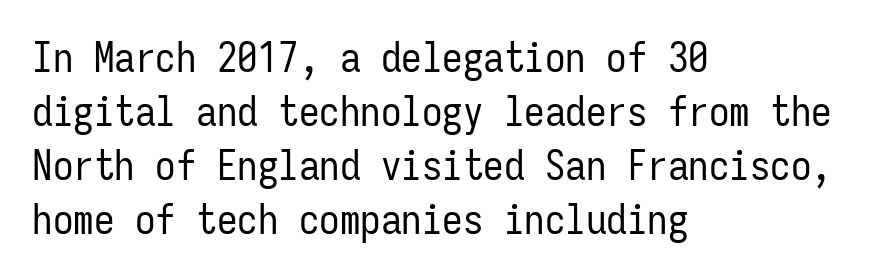
Q: Is the text bold? A: No.
Q: Is the text italic (slanted)? A: No, it is upright.
Q: Is the typeface a serif or a sans-serif typeface? A: Sans-serif.
Q: Is the text underlined? A: No.
Q: How is the paragraph aligned? A: Left-aligned.
Q: Is the spacing between letters normal or unusually wide? A: Normal.
Q: Is the spacing between lines tight, normal or loose? A: Normal.
Q: Width (condensed, normal, or wide)? A: Condensed.
Q: Stroke contrast? A: Low.
Q: x-height? A: Medium.
Q: Monospaced? A: Yes.
